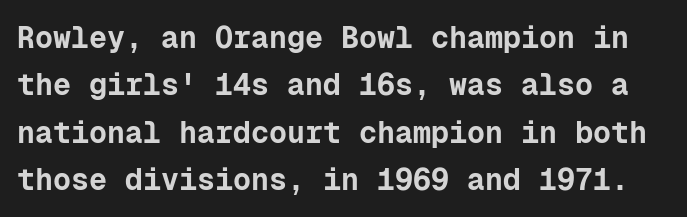
Q: Is the text bold? A: Yes.
Q: Is the text italic (slanted)? A: No, it is upright.
Q: Is the typeface a serif or a sans-serif typeface? A: Sans-serif.
Q: Is the text underlined? A: No.
Q: Is the spacing between letters normal or unusually wide? A: Normal.
Q: Is the spacing between lines tight, normal or loose? A: Normal.
Q: Width (condensed, normal, or wide)? A: Normal.
Q: Stroke contrast? A: Low.
Q: x-height? A: Medium.
Q: Monospaced? A: Yes.
